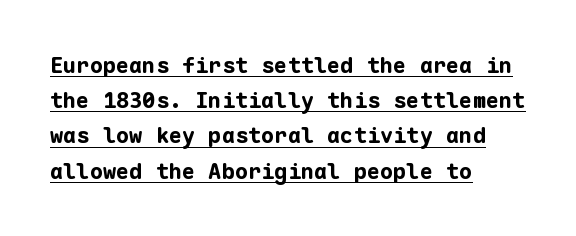
The image shows 22 px bold type, upright; set left-aligned, normal line spacing (1.6x), normal letter spacing, underlined.
